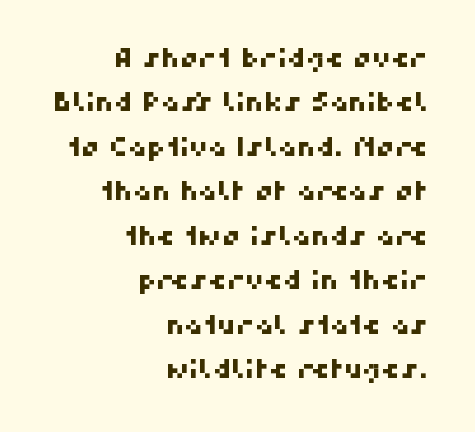
Does extra space separate the letters? No, they use regular spacing. The space beneath each line is pristine and unruled. Caption: multi-line text, flush right, ragged left.
